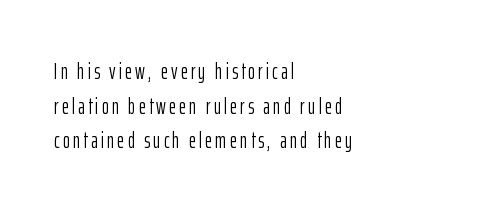
Q: Is the text bold? A: No.
Q: Is the text italic (slanted)? A: No, it is upright.
Q: Is the text underlined? A: No.
Q: How is the paragraph aligned? A: Left-aligned.
Q: Is the spacing between lines tight, normal or loose? A: Normal.
